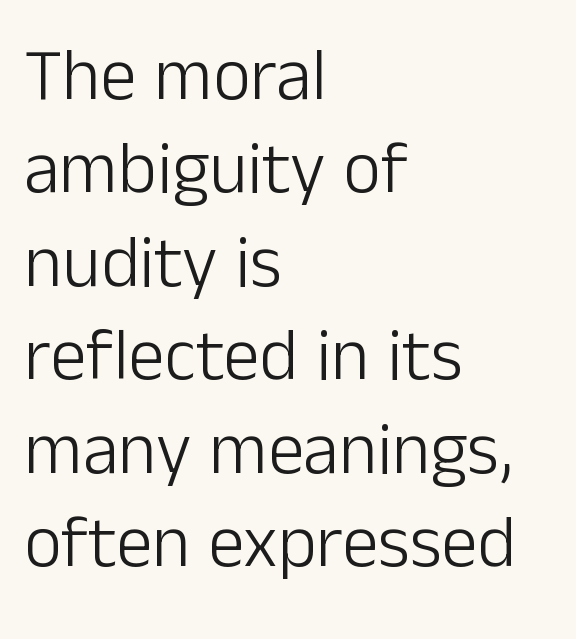
These lines are set flush left with a ragged right edge. What kind of face is this? One without serifs — a sans. Bold? No — there's no thickening of the strokes. This sample uses plain, unmodified letter spacing. How would I describe the line gaps? Plain and ordinary.
